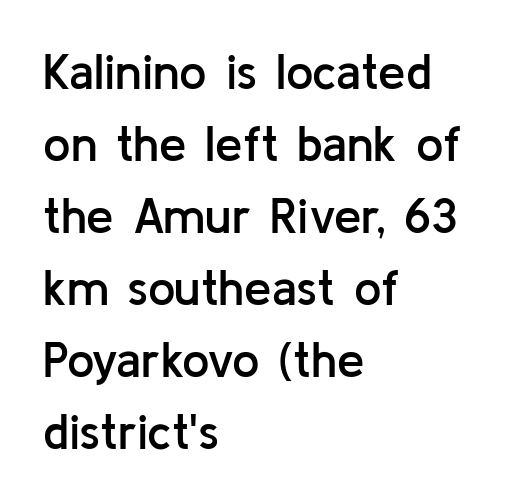
Q: Is the text bold? A: Semi-bold.
Q: Is the text italic (slanted)? A: No, it is upright.
Q: Is the typeface a serif or a sans-serif typeface? A: Sans-serif.
Q: Is the text underlined? A: No.
Q: How is the paragraph aligned? A: Left-aligned.
Q: Is the spacing between letters normal or unusually wide? A: Normal.
Q: Is the spacing between lines tight, normal or loose? A: Normal.
Q: Width (condensed, normal, or wide)? A: Normal.
Q: Stroke contrast? A: Low.
Q: x-height? A: Medium.
Q: Monospaced? A: No.
